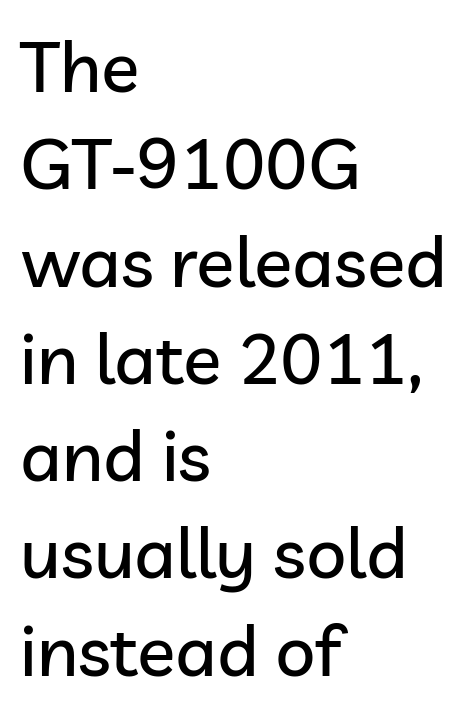
The foot of each line stays bare and open. Stroke terminals: plain, sans-serif. This sample uses an upright cut, with every glyph sitting square on the baseline. The gaps between neighbouring characters are ordinary and unremarkable. Character widths vary here, with narrow letters taking less room than wide ones. If you drew a ruler down the left edge, every line would touch it.
